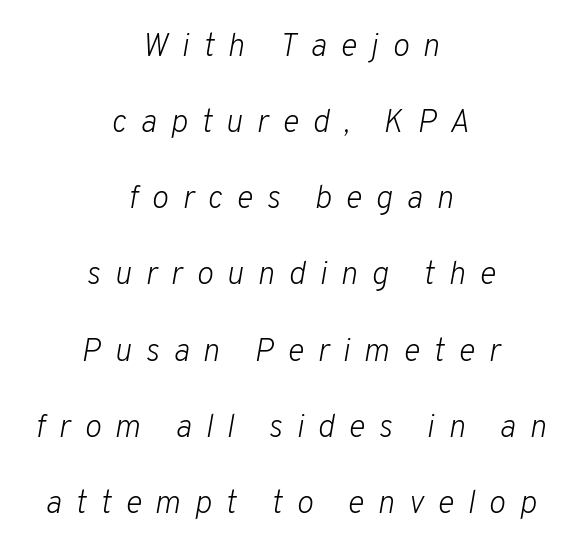
The image shows 32 px light type, italic (leaning right); set centered, loose line spacing (2.38x), unusually wide letter spacing (+0.43 em), not underlined; low stroke contrast and a medium x-height.
